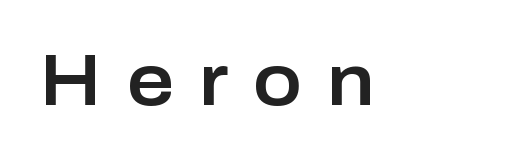
{"serif": "no", "italic": "no", "width": "normal", "stroke_contrast": "low", "x_height": "medium", "monospaced": "no", "underline": "no", "letter_spacing": "wide", "letter_spacing_em": 0.34, "glyph_px": 73}
